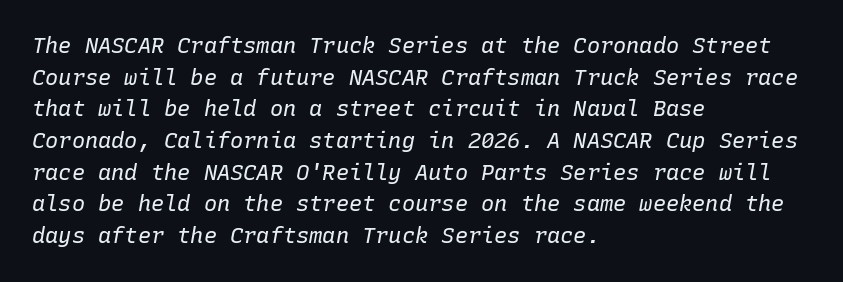
A classic flush-left, rag-right setting is used for this passage. Whoever set this chose a conventional vertical rhythm. Check under the words: just untouched page. This is oblique type, the kind used for emphasis or titles.
